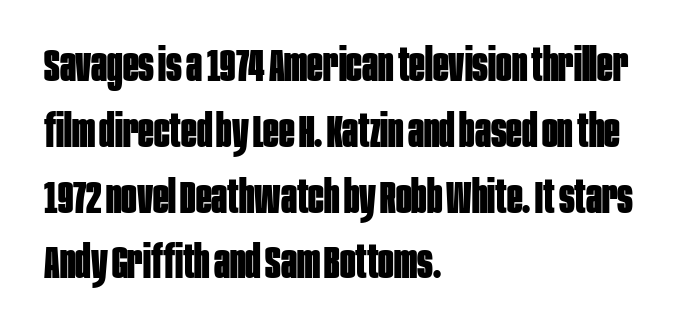
The image shows 46 px bold, condensed sans-serif type, upright; set left-aligned, normal line spacing (1.43x), normal letter spacing, not underlined; low stroke contrast and a large x-height.
